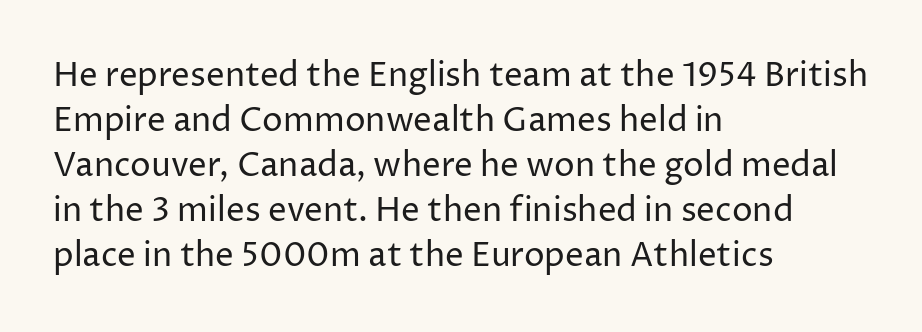
Default kerning and tracking; the words read as compact shapes. Each letter's strokes conclude bluntly, with no projecting serifs. The face used here is proportionally spaced, like ordinary book or web type. If you drew a ruler down the left edge, every line would touch it.
